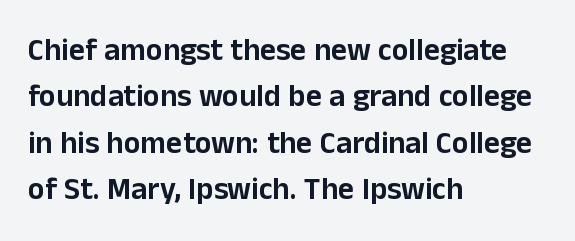
Q: Is the text italic (slanted)? A: No, it is upright.
Q: Is the typeface a serif or a sans-serif typeface? A: Sans-serif.
Q: Is the text underlined? A: No.
Q: How is the paragraph aligned? A: Left-aligned.
Q: Is the spacing between letters normal or unusually wide? A: Normal.
Q: Is the spacing between lines tight, normal or loose? A: Normal.
Q: Width (condensed, normal, or wide)? A: Normal.
Q: Stroke contrast? A: Low.
Q: x-height? A: Medium.
Q: Monospaced? A: No.
